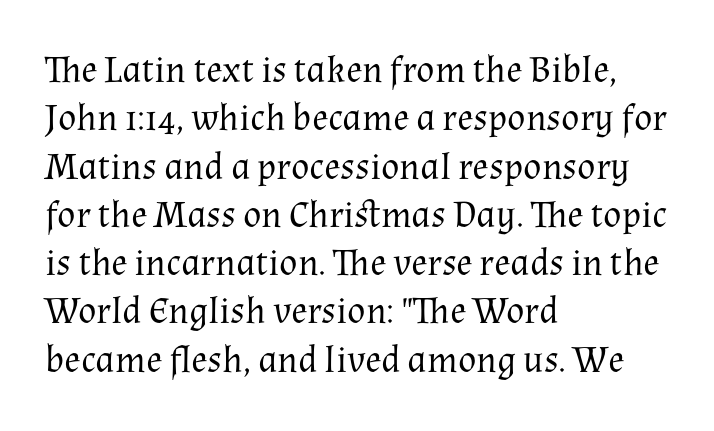
Q: Is the text bold? A: No.
Q: Is the text italic (slanted)? A: No, it is upright.
Q: Is the typeface a serif or a sans-serif typeface? A: Serif.
Q: Is the text underlined? A: No.
Q: How is the paragraph aligned? A: Left-aligned.
Q: Is the spacing between letters normal or unusually wide? A: Normal.
Q: Is the spacing between lines tight, normal or loose? A: Normal.
Q: Width (condensed, normal, or wide)? A: Normal.
Q: Stroke contrast? A: Medium.
Q: x-height? A: Medium.
Q: Monospaced? A: No.
